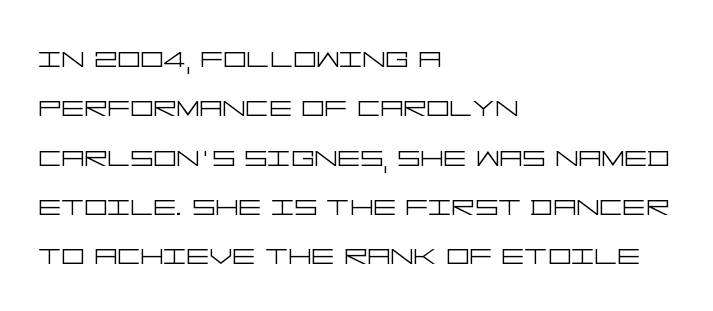
The image shows 36 px light, wide sans-serif type, upright; set left-aligned, normal line spacing (1.37x), normal letter spacing, not underlined; low stroke contrast and a large x-height.
